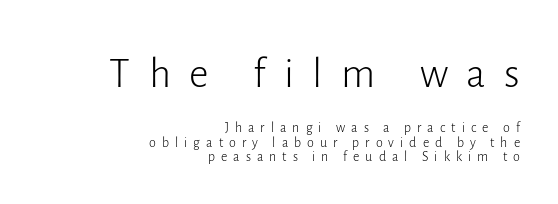
Character size in the leading block exceeds that of the trailing block. The type family on display is of the sans-serif kind. The passage shown is not bold in any degree. Is this a fixed-width face? No — the glyphs have proportional, varying widths. The typography opts for an upright posture over an oblique one.
